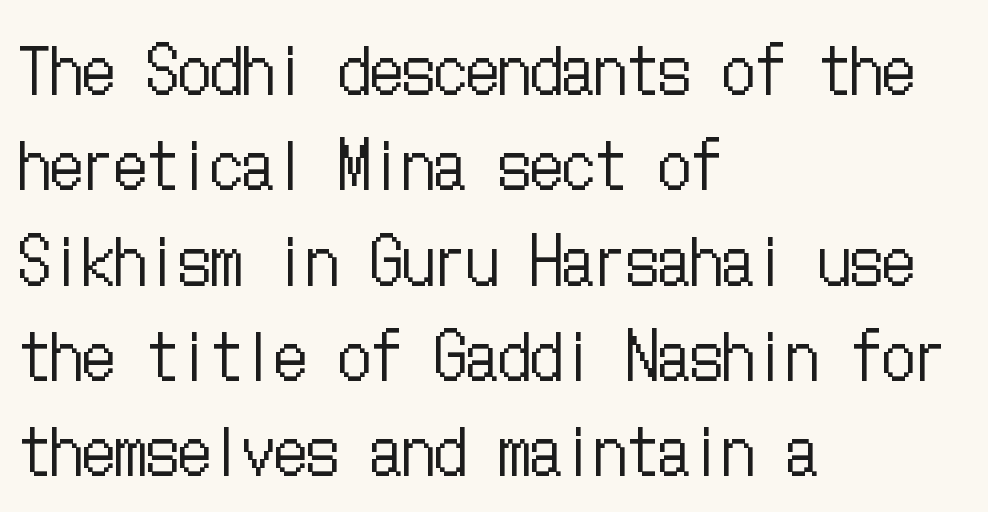
The glyphs are unaccompanied by any horizontal stroke below them. Unbolded letterforms with no extra heft. Notice how the stems are strictly vertical — no italics here. The paragraph has a hard left edge and a soft right edge. In terms of letterspacing, this is plain default setting.
